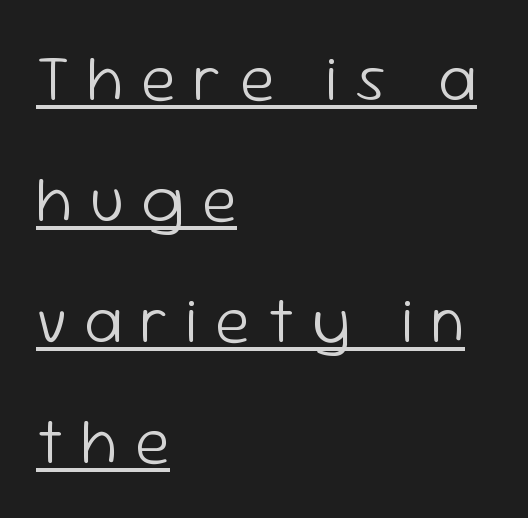
{"serif": "no", "italic": "no", "bold": "no", "weight": "light", "width": "normal", "stroke_contrast": "low", "x_height": "medium", "monospaced": "no", "underline": "yes", "align": "left", "line_spacing_ratio": 1.89, "letter_spacing": "wide", "letter_spacing_em": 0.27, "glyph_px": 64}
